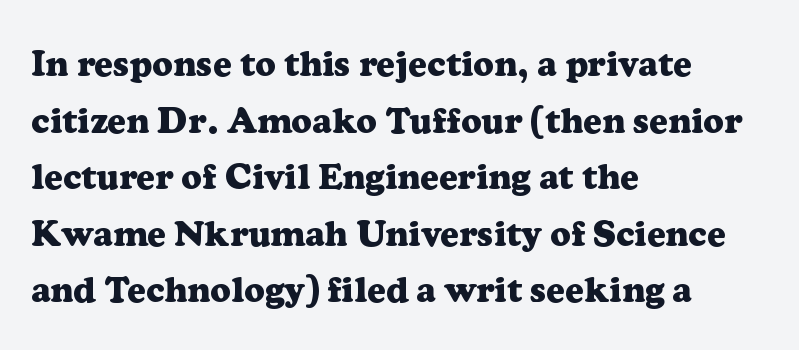
Q: Is the text bold? A: Yes.
Q: Is the text italic (slanted)? A: No, it is upright.
Q: Is the typeface a serif or a sans-serif typeface? A: Serif.
Q: Is the text underlined? A: No.
Q: How is the paragraph aligned? A: Left-aligned.
Q: Is the spacing between letters normal or unusually wide? A: Normal.
Q: Is the spacing between lines tight, normal or loose? A: Normal.
Q: Width (condensed, normal, or wide)? A: Normal.
Q: Stroke contrast? A: Low.
Q: x-height? A: Medium.
Q: Monospaced? A: No.
